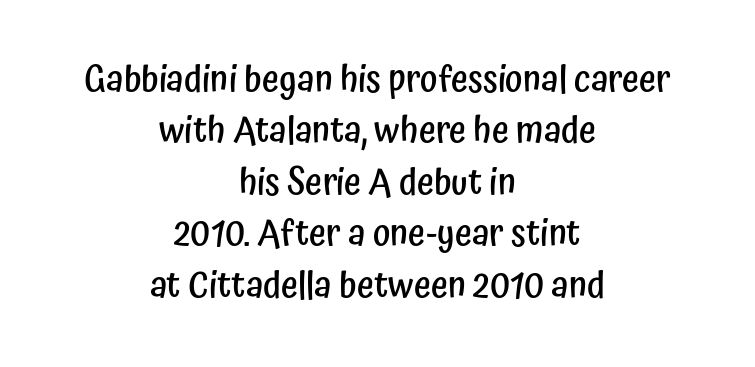
Q: Is the text bold? A: Semi-bold.
Q: Is the text italic (slanted)? A: No, it is upright.
Q: Is the typeface a serif or a sans-serif typeface? A: Sans-serif.
Q: Is the text underlined? A: No.
Q: How is the paragraph aligned? A: Centered.
Q: Is the spacing between letters normal or unusually wide? A: Normal.
Q: Is the spacing between lines tight, normal or loose? A: Normal.
Q: Width (condensed, normal, or wide)? A: Condensed.
Q: Stroke contrast? A: Low.
Q: x-height? A: Medium.
Q: Monospaced? A: No.
